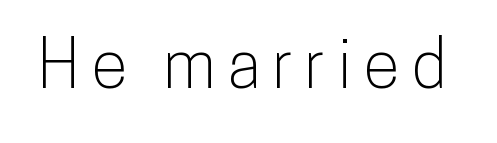
{"serif": "no", "italic": "no", "width": "condensed", "stroke_contrast": "low", "x_height": "medium", "monospaced": "no", "underline": "no", "glyph_px": 66}
